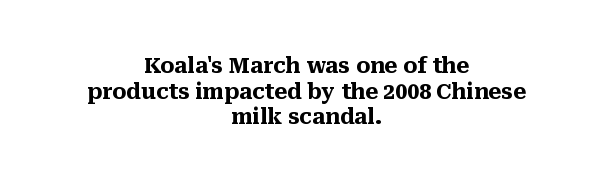
{"italic": "no", "bold": "yes", "underline": "no", "align": "center", "line_spacing_ratio": 1.22, "letter_spacing": "normal", "letter_spacing_em": 0.0, "glyph_px": 21}
